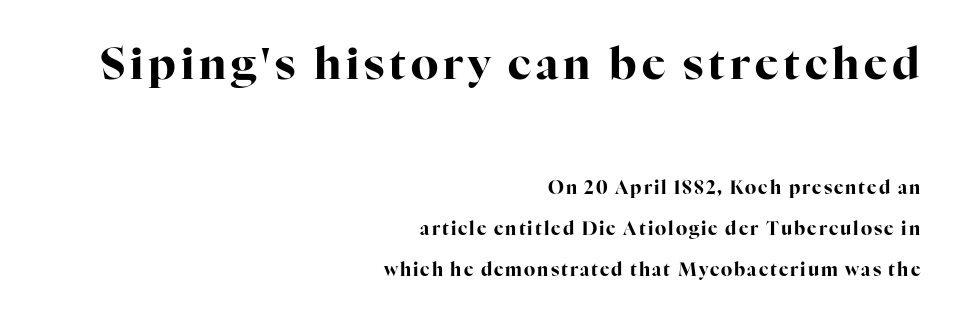
{"serif": "yes", "italic": "no", "bold": "yes", "weight": "bold", "width": "normal", "stroke_contrast": "high", "x_height": "medium", "monospaced": "no", "underline": "no", "align": "right", "line_spacing": "loose", "line_spacing_ratio": 2.29, "larger_block": "first", "size_ratio": 2.44, "glyph_px": 44}
